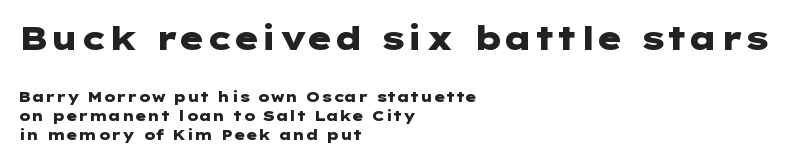
A normal amount of white space separates one row of letters from the next. The letters stand upright; this is a roman face. Does the type have serifs? No, each stem ends abruptly. The type is set solid horizontally, with unmodified tracking.
